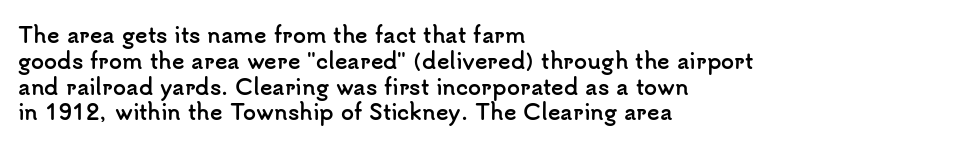
The image shows 21 px bold type, upright; set left-aligned, line spacing 1.23x, normal letter spacing, not underlined.
